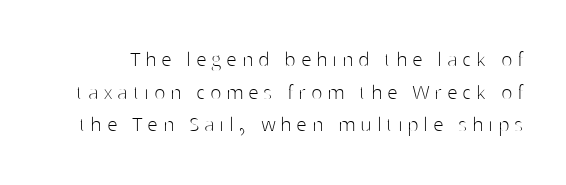
{"italic": "no", "bold": "no", "underline": "no", "line_spacing": "normal", "line_spacing_ratio": 1.36, "letter_spacing": "wide", "letter_spacing_em": 0.2, "glyph_px": 24}
